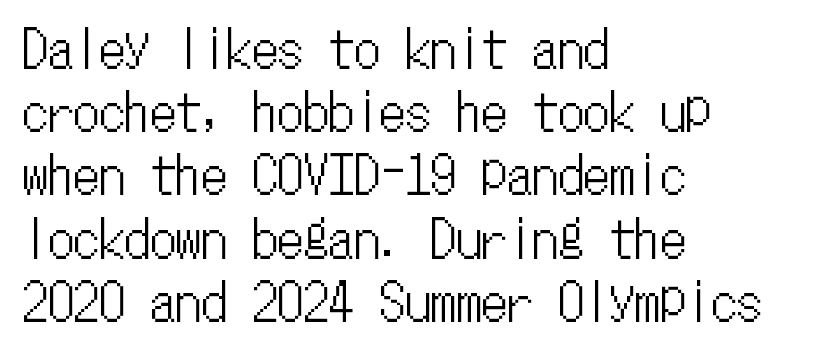
The image shows 51 px condensed type, upright, monospaced; set left-aligned, line spacing 1.24x, normal letter spacing, not underlined; low stroke contrast and a medium x-height.
